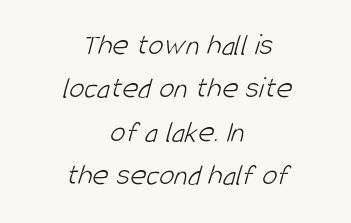
The image shows 31 px light, condensed sans-serif type; set centered, normal line spacing (1.4x), normal letter spacing, not underlined; low stroke contrast and a large x-height.
